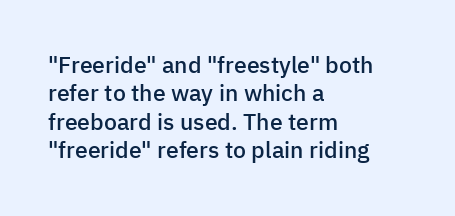
Is the letter spacing exaggerated? No — it looks like the ordinary default. Do the letters lean? They stand straight. Is the type bold? Partly — it's a semibold, heavier than regular but not fully bold. Lines of text with bare space underneath. The text block is weighted toward the left margin, trailing off unevenly rightward.
